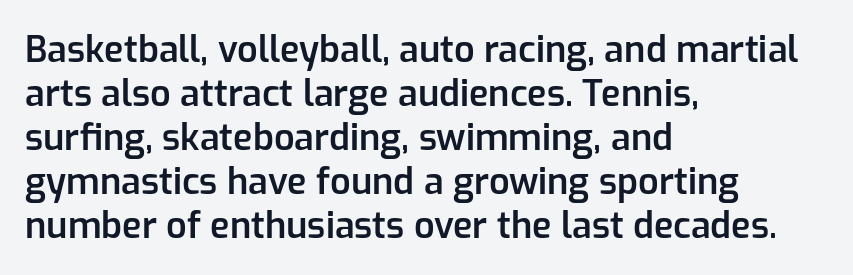
The image shows 36 px semibold sans-serif type, upright; set left-aligned, line spacing 1.22x, normal letter spacing, not underlined; low stroke contrast and a medium x-height.
